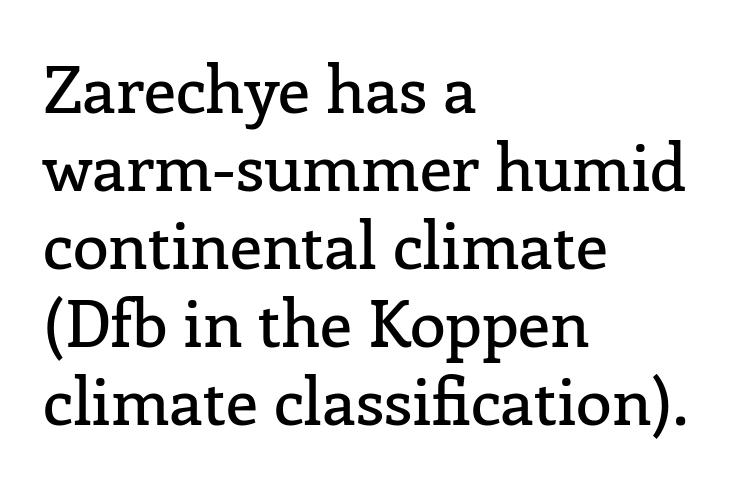
The image shows 65 px serif type, upright; set left-aligned, line spacing 1.2x, normal letter spacing, not underlined; low stroke contrast and a medium x-height.
